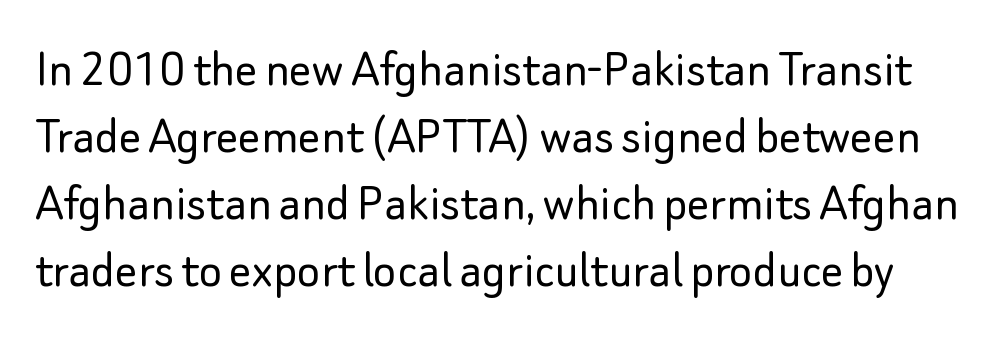
The image shows 55 px light sans-serif type, upright; set line spacing 1.22x, normal letter spacing, not underlined; low stroke contrast and a small x-height.
